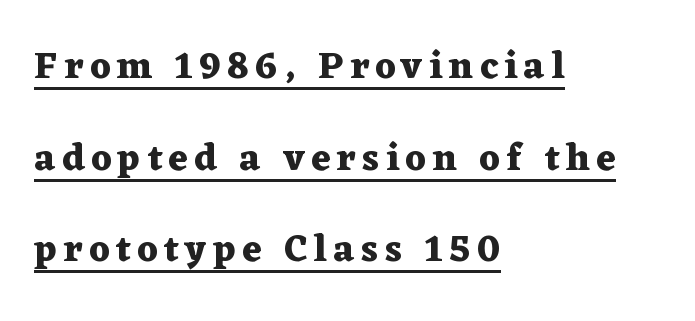
The image shows 38 px heavy, wide serif type, upright; set left-aligned, loose line spacing (2.41x), underlined; medium stroke contrast and a medium x-height.
